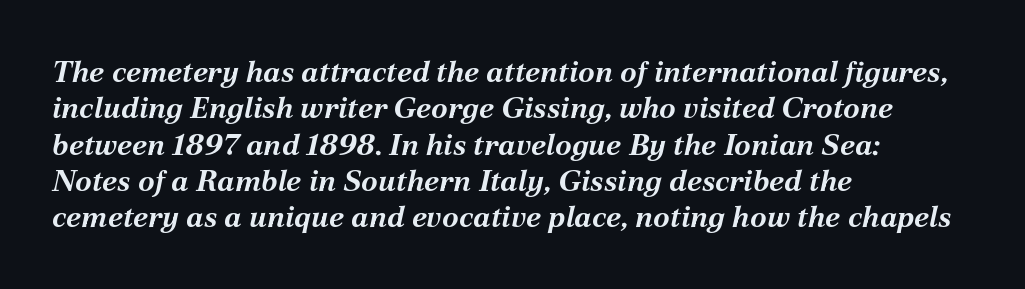
Q: Is the text bold? A: Yes.
Q: Is the text italic (slanted)? A: Yes, it leans right by about 12 degrees.
Q: Is the text underlined? A: No.
Q: How is the paragraph aligned? A: Left-aligned.
Q: Is the spacing between letters normal or unusually wide? A: Normal.
Q: Width (condensed, normal, or wide)? A: Normal.
Q: Stroke contrast? A: Medium.
Q: x-height? A: Medium.
Q: Monospaced? A: No.
